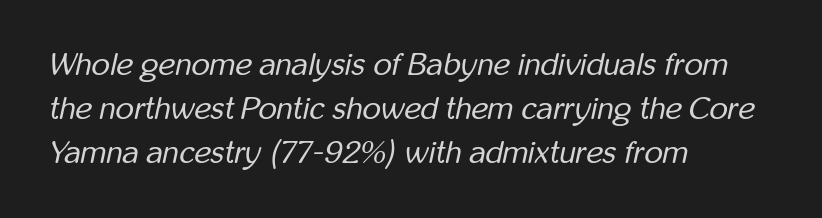
Glance below the letters and you will spot only blank space. Nothing unusual about the tracking: characters are spaced as the font intends. Left-aligned paragraph, ragged on the right. Horizontal bands of white between lines are of average thickness.
